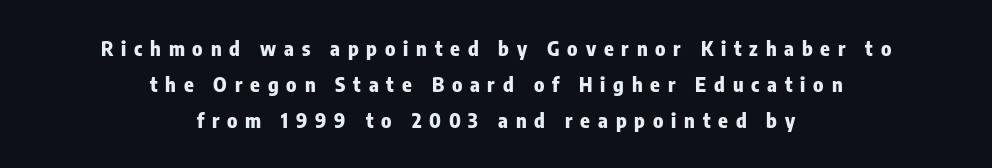
Q: Is the text bold? A: Yes.
Q: Is the text italic (slanted)? A: No, it is upright.
Q: Is the text underlined? A: No.
Q: How is the paragraph aligned? A: Centered.
Q: Is the spacing between letters normal or unusually wide? A: Unusually wide.
